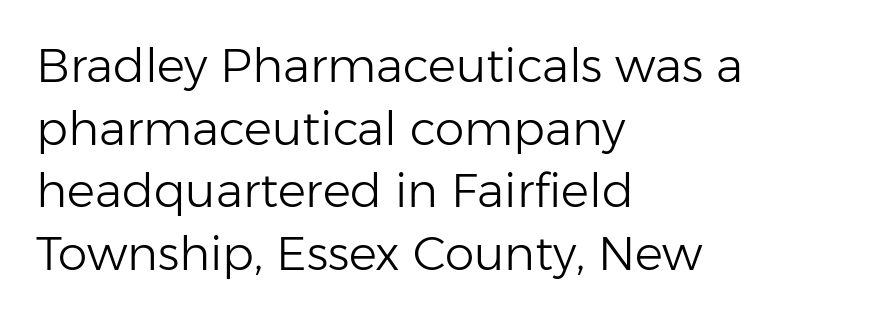
Bold? No — there's no thickening of the strokes. Quick note: underline off. Whoever set this chose a conventional vertical rhythm. The font family rendered here belongs to the sans-serif group. All the whitespace from short lines collects on the right. Tall strokes in this sample are plumb rather than angled.
